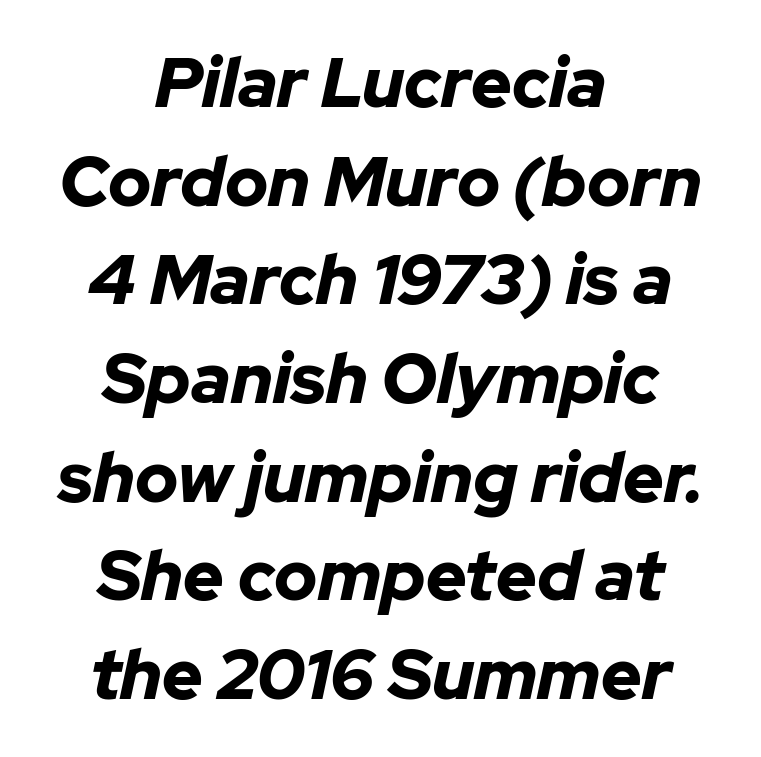
{"italic": "yes", "lean": "right", "slant_degrees": 12, "bold": "yes", "weight": "bold", "width": "normal", "stroke_contrast": "low", "x_height": "medium", "monospaced": "no", "underline": "no", "align": "center", "line_spacing": "normal", "line_spacing_ratio": 1.41, "letter_spacing": "normal", "letter_spacing_em": 0.0, "glyph_px": 70}
